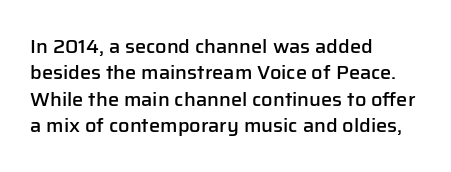
Q: Is the text bold? A: Semi-bold.
Q: Is the text italic (slanted)? A: No, it is upright.
Q: Is the text underlined? A: No.
Q: How is the paragraph aligned? A: Left-aligned.
Q: Is the spacing between letters normal or unusually wide? A: Normal.
Q: Is the spacing between lines tight, normal or loose? A: Normal.
